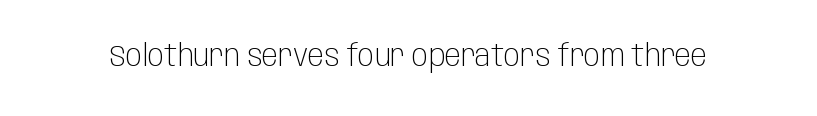
{"serif": "no", "italic": "no", "bold": "no", "weight": "light", "width": "condensed", "stroke_contrast": "low", "x_height": "large", "monospaced": "no", "underline": "no", "letter_spacing": "normal", "letter_spacing_em": 0.0, "glyph_px": 30}
